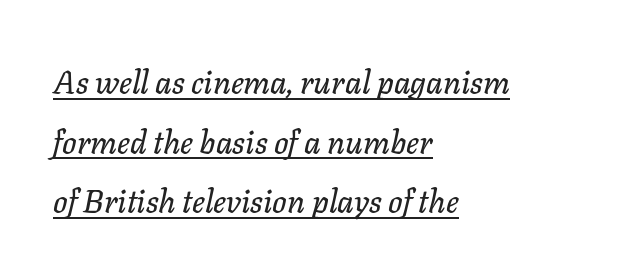
A student would call this left alignment; a typographer would say flush left, rag right. The passage shown is typed in a proportional face where columns would drift. The passage shown has conventional tracking throughout. The text carries the slant typical of an italic or oblique font. A rule runs beneath these lines of type.
